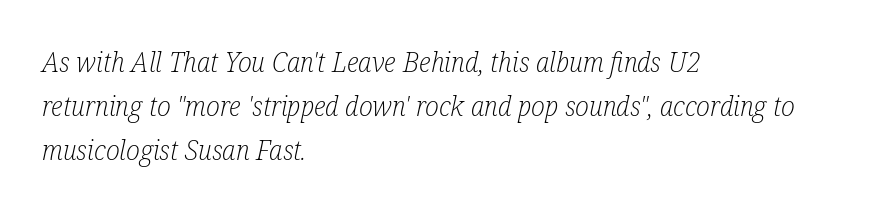
{"serif": "yes", "italic": "yes", "lean": "right", "slant_degrees": 12, "bold": "no", "weight": "light", "width": "condensed", "stroke_contrast": "low", "x_height": "medium", "monospaced": "no", "underline": "no", "align": "left", "line_spacing": "normal", "line_spacing_ratio": 1.58, "letter_spacing": "normal", "letter_spacing_em": 0.0, "glyph_px": 28}
